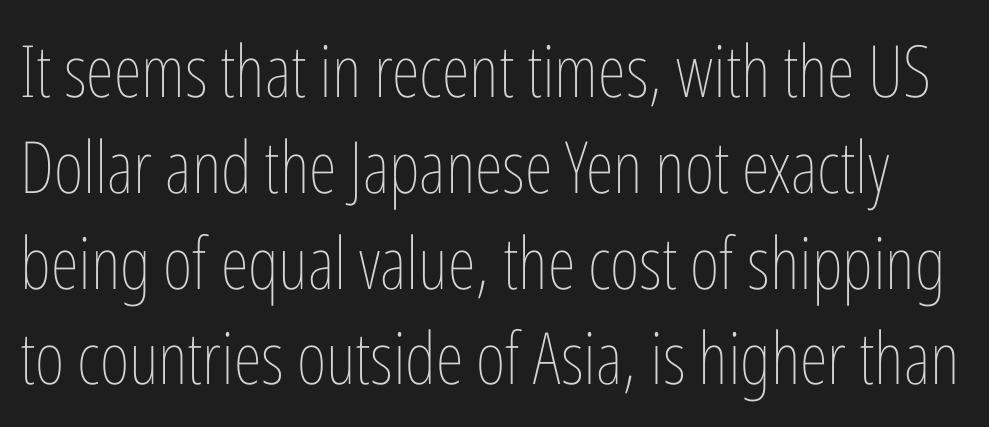
{"italic": "no", "bold": "no", "weight": "thin", "width": "condensed", "stroke_contrast": "low", "x_height": "medium", "monospaced": "no", "underline": "no", "line_spacing": "normal", "line_spacing_ratio": 1.33, "letter_spacing": "normal", "letter_spacing_em": 0.0, "glyph_px": 72}
